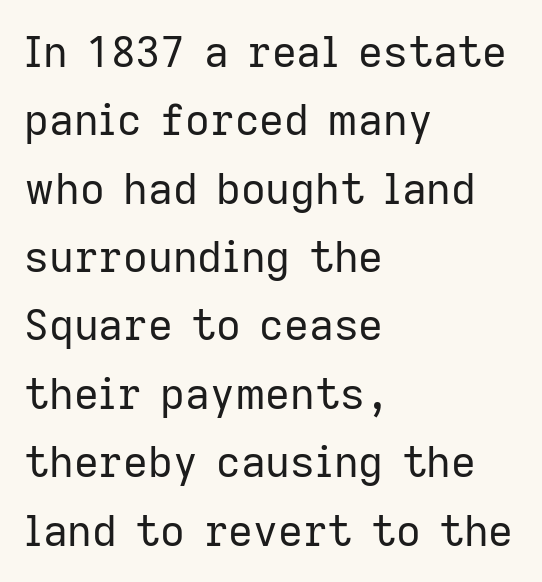
This rendering features lettering with no underline. In terms of leading, this rendering sits right in the middle. Tall strokes in this sample are plumb rather than angled. Is the block centered? No — it sits flush against the left margin.
